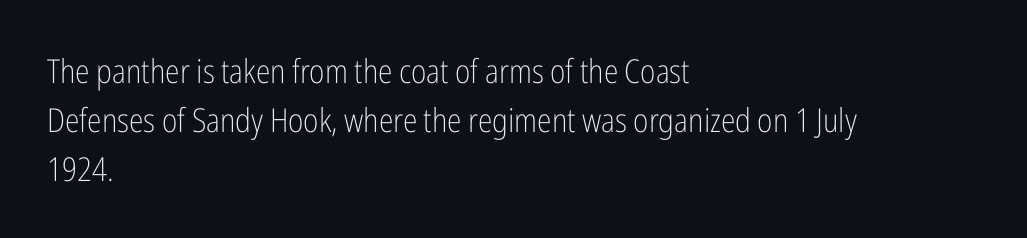
The image shows 33 px light, condensed sans-serif type, upright; set left-aligned, normal line spacing (1.48x), normal letter spacing, not underlined; low stroke contrast and a medium x-height.
